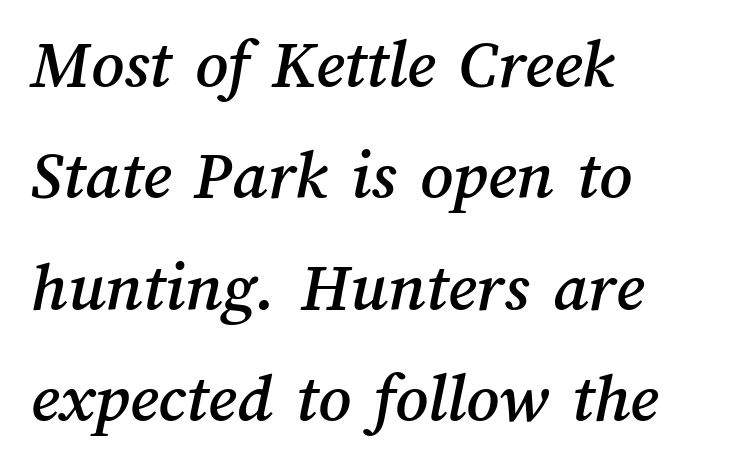
{"width": "normal", "stroke_contrast": "medium", "x_height": "medium", "monospaced": "no", "underline": "no", "align": "left", "line_spacing": "normal", "line_spacing_ratio": 1.57, "letter_spacing": "normal", "letter_spacing_em": 0.0, "glyph_px": 71}
